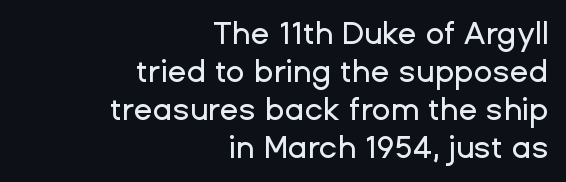
{"serif": "no", "italic": "no", "width": "normal", "stroke_contrast": "low", "x_height": "medium", "monospaced": "no", "underline": "no", "align": "right", "line_spacing_ratio": 1.23, "letter_spacing": "normal", "letter_spacing_em": 0.0, "glyph_px": 31}
